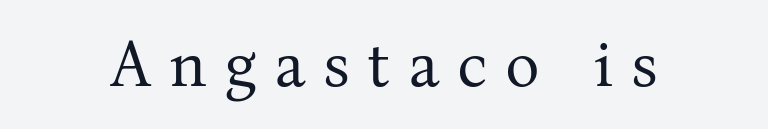
The image shows 65 px regular-weight serif type, upright; set unusually wide letter spacing (+0.27 em), not underlined; medium stroke contrast and a medium x-height.
